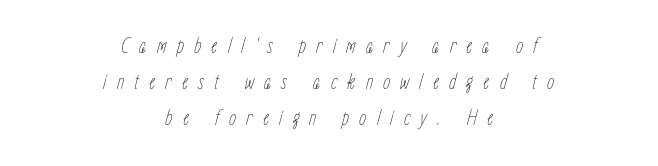
Q: Is the text bold? A: No.
Q: Is the text italic (slanted)? A: Yes, it leans right by about 15 degrees.
Q: Is the text underlined? A: No.
Q: How is the paragraph aligned? A: Centered.
Q: Is the spacing between letters normal or unusually wide? A: Unusually wide.
Q: Is the spacing between lines tight, normal or loose? A: Normal.
